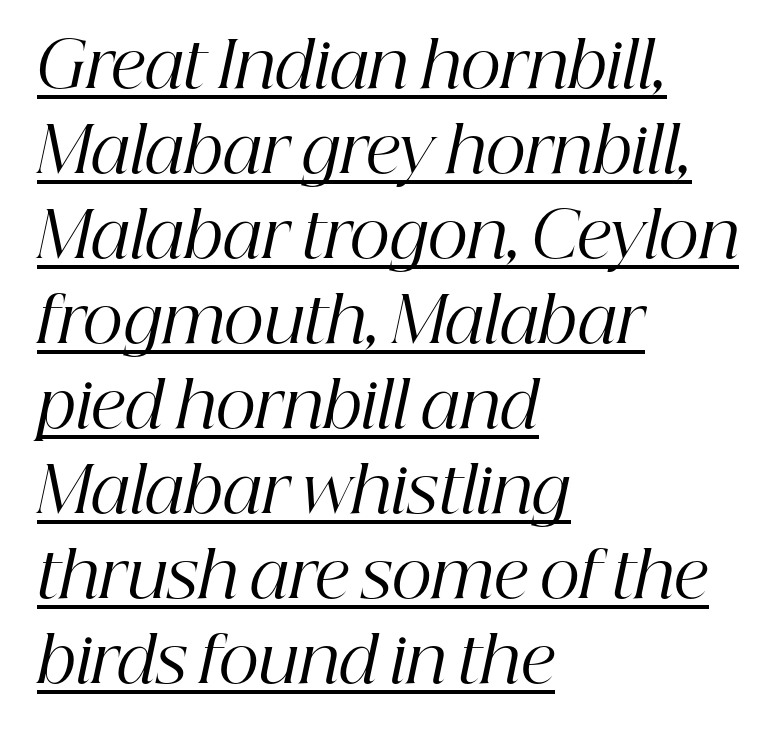
Q: Is the text bold? A: No.
Q: Is the text italic (slanted)? A: Yes, it leans right by about 12 degrees.
Q: Is the typeface a serif or a sans-serif typeface? A: Serif.
Q: Is the text underlined? A: Yes.
Q: How is the paragraph aligned? A: Left-aligned.
Q: Is the spacing between letters normal or unusually wide? A: Normal.
Q: Is the spacing between lines tight, normal or loose? A: Normal.
Q: Width (condensed, normal, or wide)? A: Normal.
Q: Stroke contrast? A: High.
Q: x-height? A: Medium.
Q: Monospaced? A: No.
